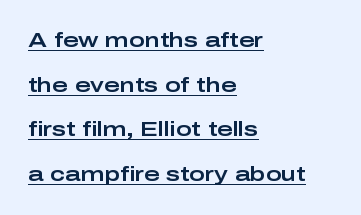
The image shows 21 px text type, upright; set left-aligned, loose line spacing (2.13x), normal letter spacing, underlined.
